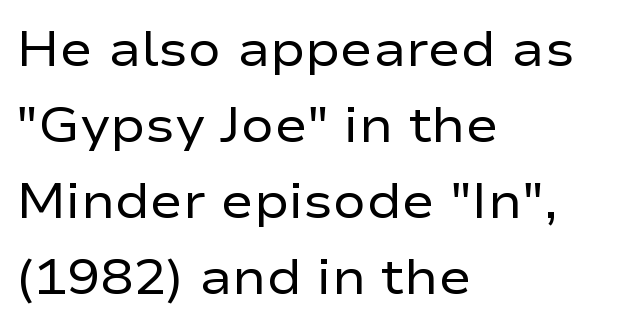
{"serif": "no", "italic": "no", "bold": "no", "weight": "regular", "width": "wide", "stroke_contrast": "low", "x_height": "medium", "monospaced": "no", "underline": "no", "align": "left", "line_spacing": "normal", "line_spacing_ratio": 1.55, "letter_spacing": "normal", "letter_spacing_em": 0.0, "glyph_px": 49}
